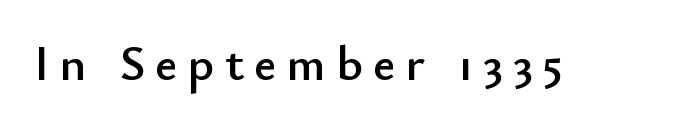
{"serif": "no", "italic": "no", "width": "normal", "stroke_contrast": "low", "x_height": "small", "monospaced": "no", "underline": "no", "letter_spacing": "wide", "letter_spacing_em": 0.2, "glyph_px": 50}
